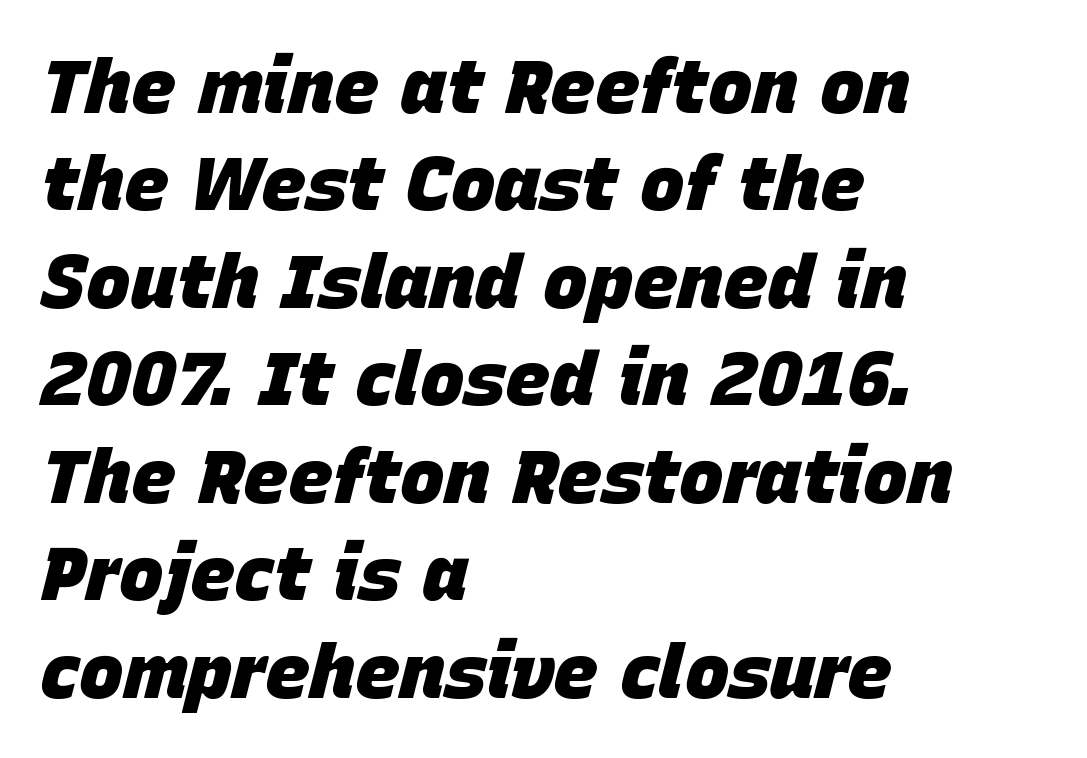
Q: Is the text bold? A: Yes.
Q: Is the text italic (slanted)? A: Yes, it leans right by about 15 degrees.
Q: Is the text underlined? A: No.
Q: How is the paragraph aligned? A: Left-aligned.
Q: Is the spacing between letters normal or unusually wide? A: Normal.
Q: Is the spacing between lines tight, normal or loose? A: Normal.
Q: Width (condensed, normal, or wide)? A: Normal.
Q: Stroke contrast? A: Low.
Q: x-height? A: Large.
Q: Monospaced? A: No.
